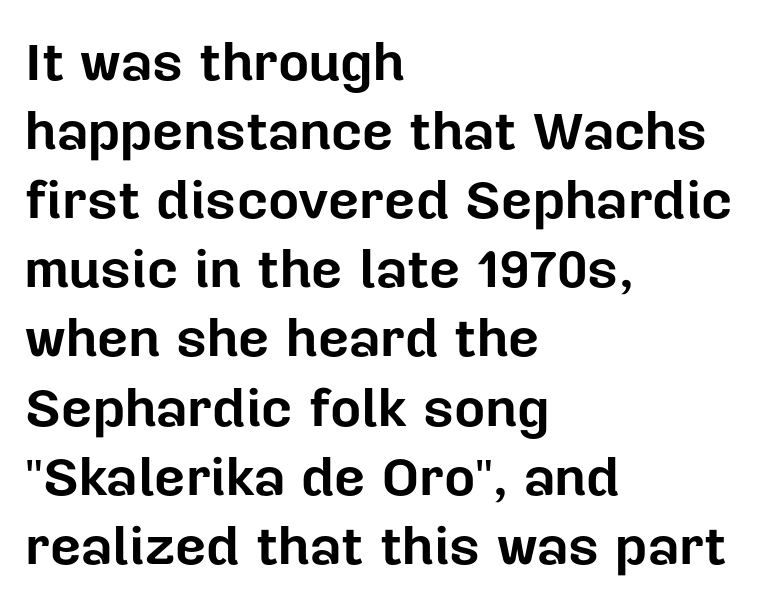
Q: Is the text bold? A: Yes.
Q: Is the text italic (slanted)? A: No, it is upright.
Q: Is the typeface a serif or a sans-serif typeface? A: Sans-serif.
Q: Is the text underlined? A: No.
Q: How is the paragraph aligned? A: Left-aligned.
Q: Is the spacing between letters normal or unusually wide? A: Normal.
Q: Is the spacing between lines tight, normal or loose? A: Normal.
Q: Width (condensed, normal, or wide)? A: Normal.
Q: Stroke contrast? A: Low.
Q: x-height? A: Medium.
Q: Monospaced? A: No.
